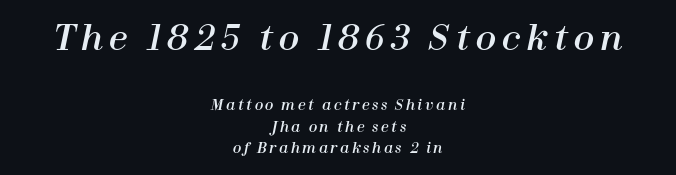
The image shows 34 px text type, italic (leaning right); set centered, normal line spacing (1.53x), not underlined; the first (top) block is 2.43x larger; high stroke contrast and a medium x-height.
